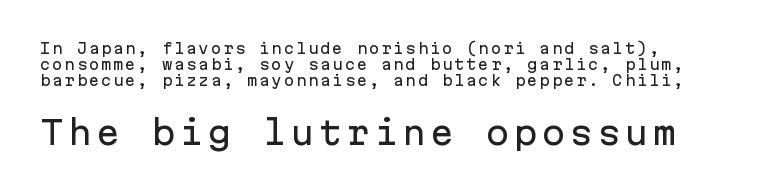
{"serif": "no", "italic": "no", "width": "normal", "stroke_contrast": "low", "x_height": "medium", "monospaced": "yes", "underline": "no", "line_spacing": "tight", "line_spacing_ratio": 1.14, "larger_block": "second", "size_ratio": 2.29, "glyph_px": 32}
